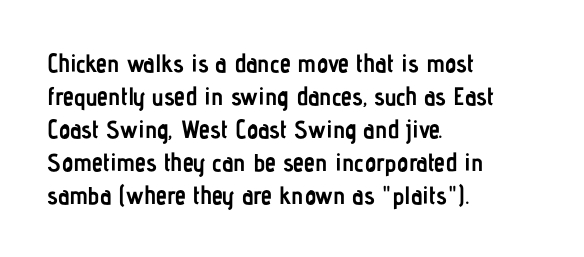
A full-strength bold gives these letters their thick strokes. The gaps between neighbouring characters are ordinary and unremarkable. The lines sit at an ordinary, default distance from one another. Descender tails drop into unmarked territory.
